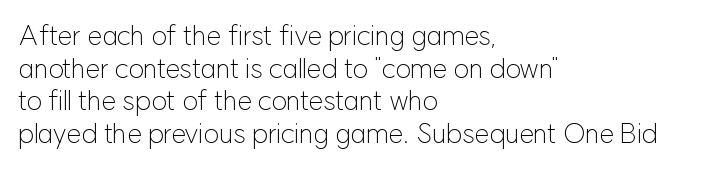
{"italic": "no", "bold": "no", "underline": "no", "align": "left", "line_spacing_ratio": 1.21, "letter_spacing": "normal", "letter_spacing_em": 0.0, "glyph_px": 27}
